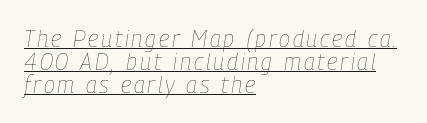
{"italic": "yes", "lean": "right", "slant_degrees": 9, "bold": "no", "underline": "yes", "align": "left", "line_spacing": "tight", "line_spacing_ratio": 1.0, "glyph_px": 23}
